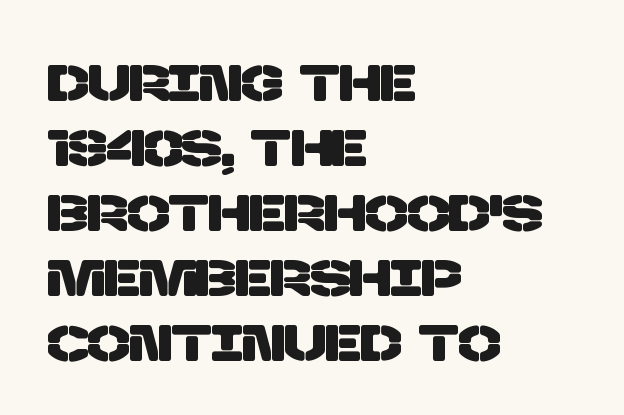
The image shows 50 px sans-serif type; set left-aligned, normal line spacing (1.3x), normal letter spacing, not underlined; low stroke contrast and a large x-height.
